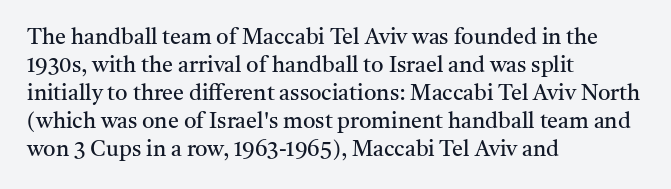
{"italic": "no", "bold": "no", "underline": "no", "align": "left", "line_spacing": "normal", "line_spacing_ratio": 1.27, "letter_spacing": "normal", "letter_spacing_em": 0.0, "glyph_px": 22}
